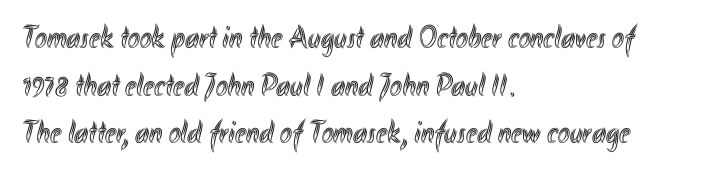
Horizontally, the lines are justified to the leading edge only. A clean baseline with only descenders dipping below it. Proportional: the letters do not fall into vertical columns.
